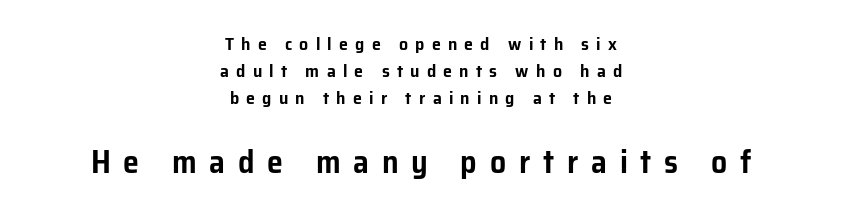
The image shows 32 px sans-serif type, upright; set centered, normal line spacing (1.51x), unusually wide letter spacing (+0.4 em), not underlined; the second (bottom) block is 1.78x larger; low stroke contrast and a medium x-height.
